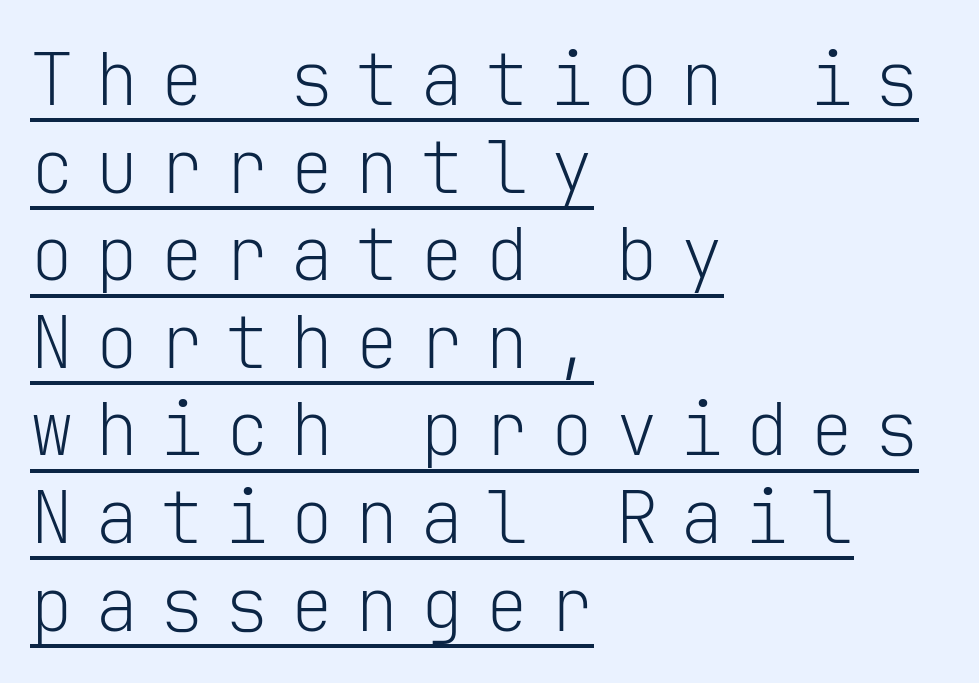
{"serif": "no", "italic": "no", "bold": "no", "weight": "light", "width": "normal", "stroke_contrast": "low", "x_height": "medium", "monospaced": "yes", "underline": "yes", "align": "left", "line_spacing_ratio": 1.2, "letter_spacing": "wide", "letter_spacing_em": 0.29, "glyph_px": 73}
